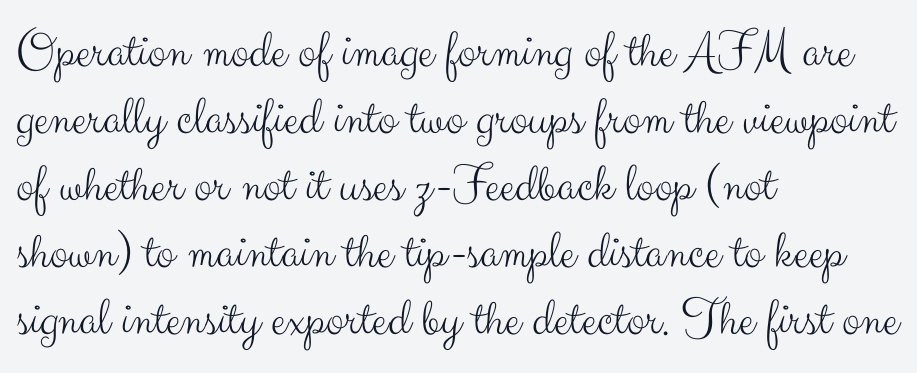
The image shows 54 px light sans-serif type; set left-aligned, line spacing 1.24x, normal letter spacing, not underlined; medium stroke contrast and a small x-height.
